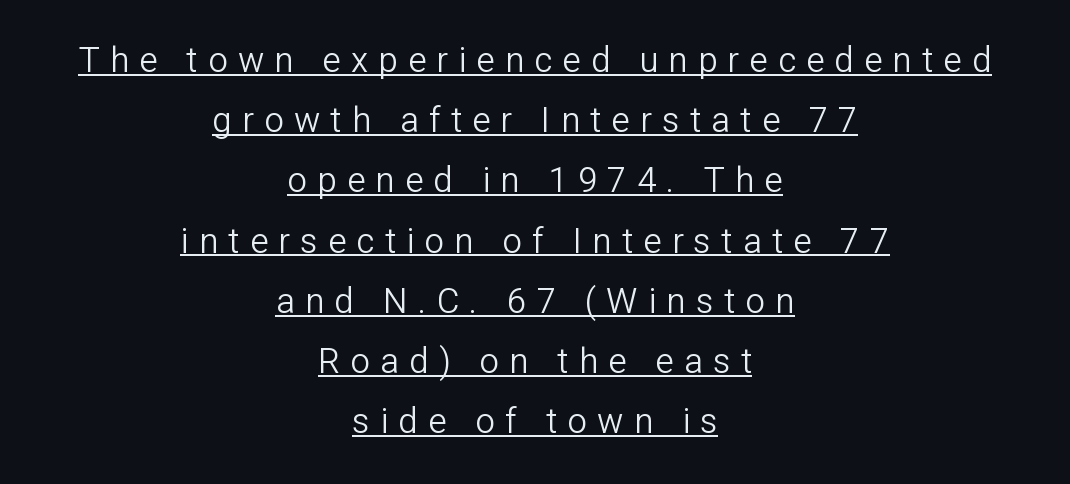
The image shows 35 px light sans-serif type, upright; set centered, line spacing 1.72x, unusually wide letter spacing (+0.29 em), underlined; low stroke contrast and a medium x-height.
